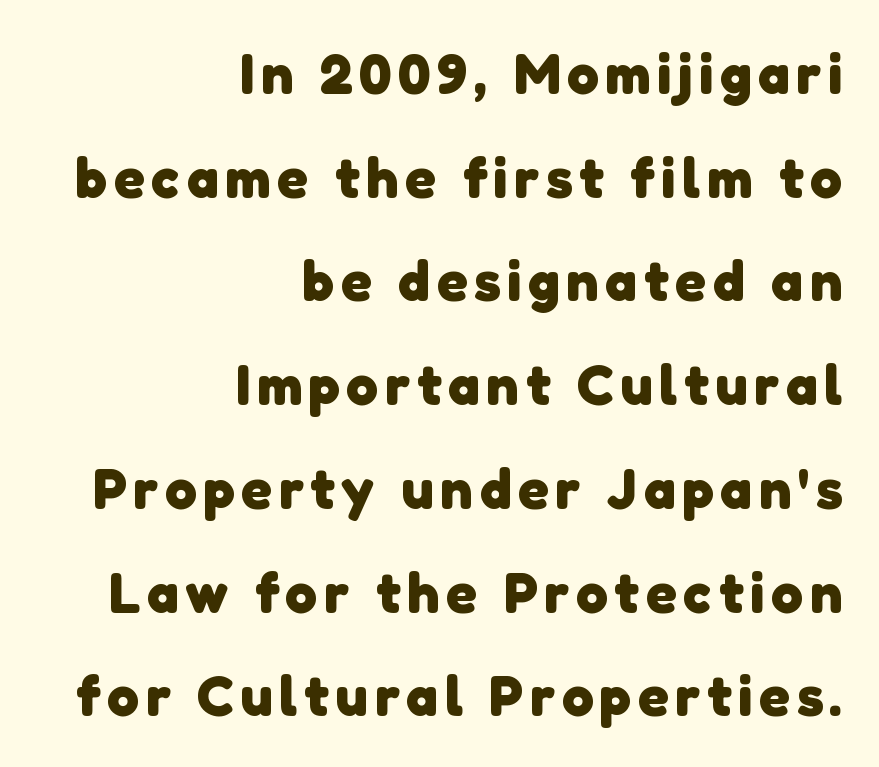
{"serif": "no", "bold": "yes", "weight": "heavy", "width": "normal", "stroke_contrast": "low", "x_height": "medium", "monospaced": "no", "underline": "no", "align": "right", "line_spacing_ratio": 1.82, "glyph_px": 57}
